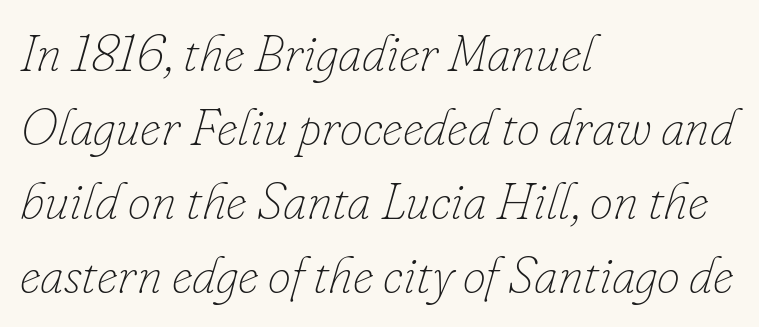
The image shows 52 px thin type, italic (leaning right); set left-aligned, normal line spacing (1.42x), normal letter spacing, not underlined; low stroke contrast and a small x-height.
